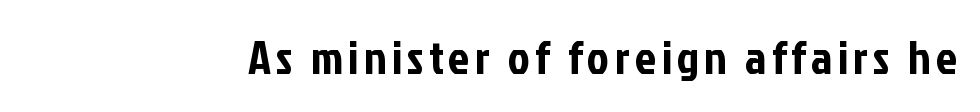
{"serif": "no", "italic": "no", "width": "condensed", "stroke_contrast": "low", "x_height": "medium", "monospaced": "no", "underline": "no", "glyph_px": 47}
